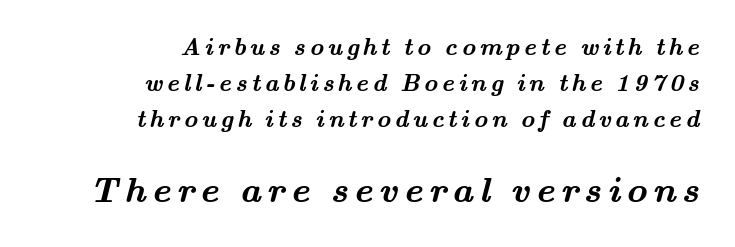
{"serif": "yes", "bold": "yes", "weight": "semibold", "width": "wide", "stroke_contrast": "medium", "x_height": "small", "monospaced": "no", "underline": "no", "align": "right", "line_spacing": "normal", "line_spacing_ratio": 1.51, "larger_block": "second", "size_ratio": 1.5, "glyph_px": 36}
